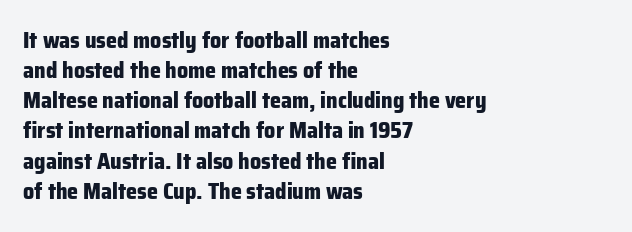
{"italic": "no", "bold": "yes", "underline": "no", "align": "left", "line_spacing": "normal", "line_spacing_ratio": 1.37, "letter_spacing": "normal", "letter_spacing_em": 0.0, "glyph_px": 22}
